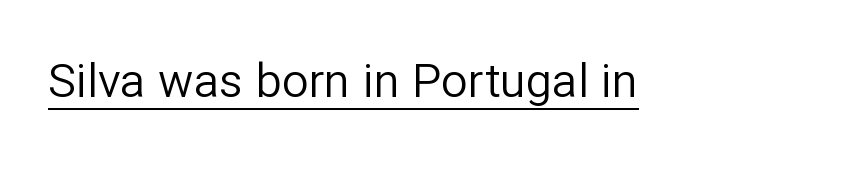
The image shows 47 px regular-weight sans-serif type, upright; set normal letter spacing, underlined; low stroke contrast and a medium x-height.
